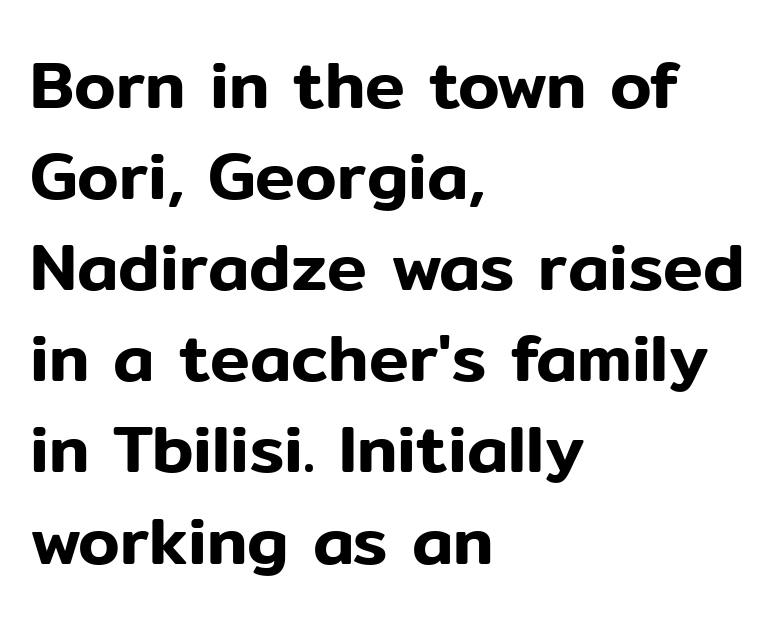
Note: no serifs on the glyphs. The space directly below the letters is spotless. Varying glyph widths throughout — classic text-font behaviour. Leading: standard.
